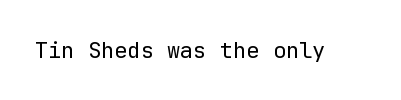
Q: Is the text bold? A: No.
Q: Is the text italic (slanted)? A: No, it is upright.
Q: Is the text underlined? A: No.
Q: Is the spacing between letters normal or unusually wide? A: Normal.
